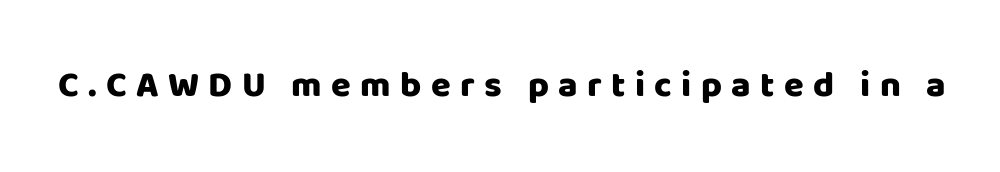
How heavy is the stroke? Heavy — this is a bold. Here the glyphs are tracked loosely, breaking word shapes into spaced letters. The face used here is proportionally spaced, like ordinary book or web type. The glyphs in this specimen are sans serif. Italic: no, the glyphs are upright roman.
